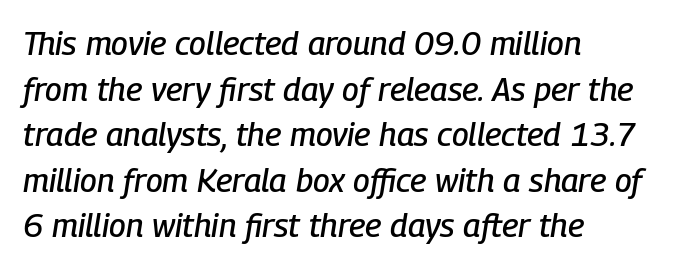
The image shows 33 px condensed type, italic (leaning right); set left-aligned, normal line spacing (1.38x), normal letter spacing, not underlined; low stroke contrast and a medium x-height.
